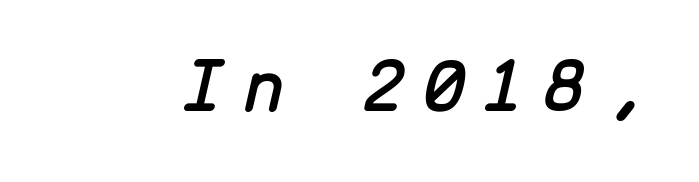
The image shows 77 px text type, italic (leaning right), monospaced; set unusually wide letter spacing (+0.22 em), not underlined; low stroke contrast and a medium x-height.
